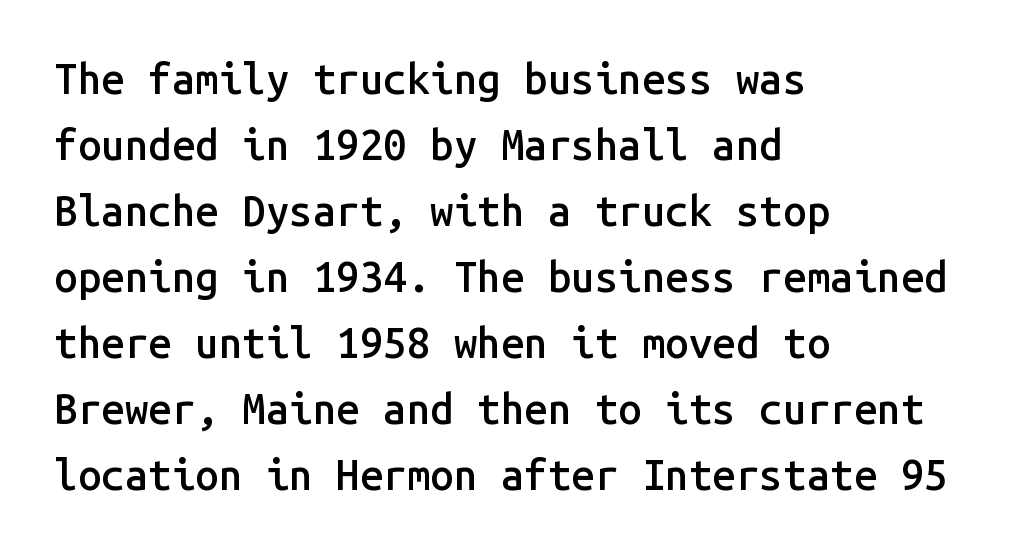
{"serif": "no", "italic": "no", "bold": "semi", "weight": "semibold", "width": "normal", "stroke_contrast": "low", "x_height": "medium", "monospaced": "yes", "underline": "no", "align": "left", "line_spacing": "normal", "line_spacing_ratio": 1.57, "letter_spacing": "normal", "letter_spacing_em": 0.0, "glyph_px": 42}
